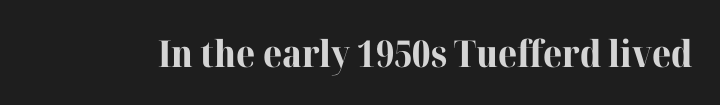
The image shows 37 px bold serif type, upright; set normal letter spacing, not underlined; high stroke contrast and a medium x-height.
